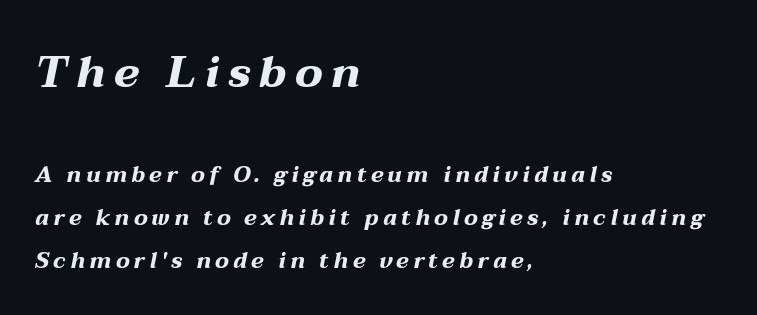
{"italic": "yes", "lean": "right", "slant_degrees": 12, "bold": "yes", "weight": "bold", "width": "wide", "stroke_contrast": "medium", "x_height": "medium", "monospaced": "no", "underline": "no", "align": "left", "line_spacing": "loose", "line_spacing_ratio": 1.95, "larger_block": "first", "size_ratio": 2.0, "glyph_px": 44}
